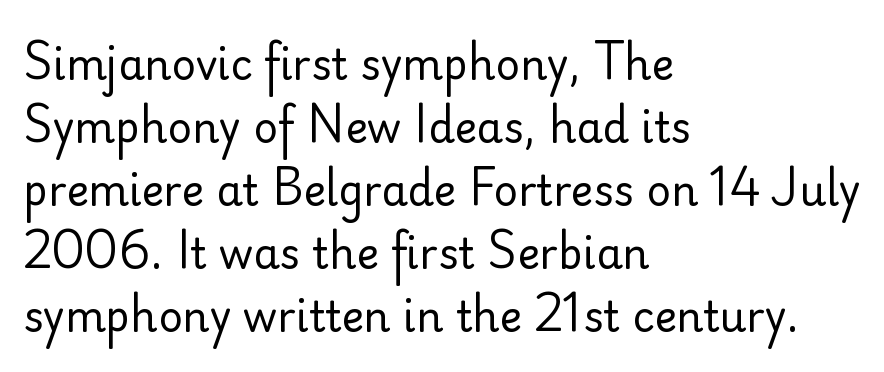
The image shows 42 px regular-weight sans-serif type, upright; set left-aligned, normal line spacing (1.5x), normal letter spacing, not underlined; low stroke contrast and a small x-height.
